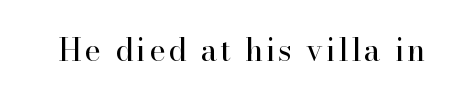
The image shows 31 px regular-weight serif type, upright; set not underlined; high stroke contrast and a small x-height.
